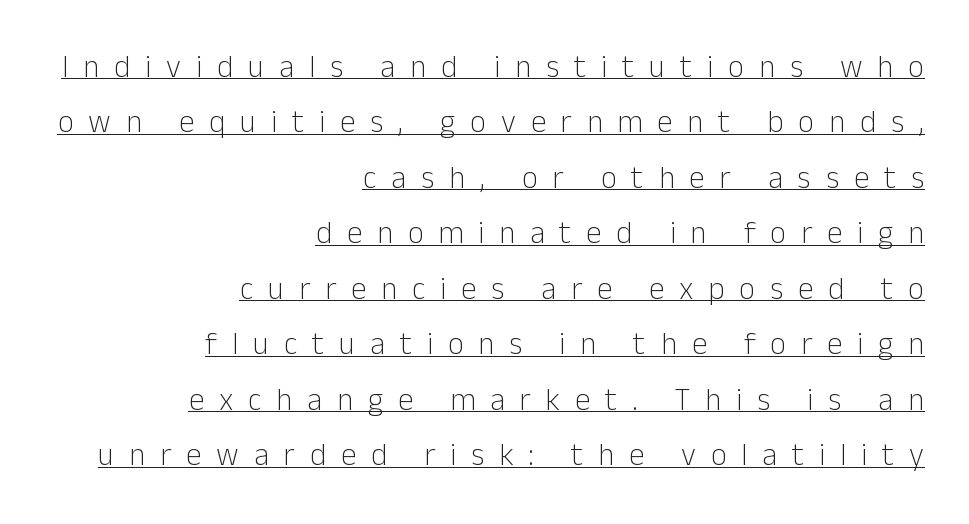
The image shows 31 px light sans-serif type, upright; set right-aligned, line spacing 1.79x, unusually wide letter spacing (+0.48 em), underlined; low stroke contrast and a medium x-height.
